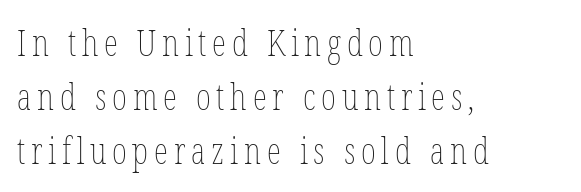
Q: Is the text bold? A: No.
Q: Is the text italic (slanted)? A: No, it is upright.
Q: Is the text underlined? A: No.
Q: How is the paragraph aligned? A: Left-aligned.
Q: Is the spacing between lines tight, normal or loose? A: Normal.
Q: Width (condensed, normal, or wide)? A: Condensed.
Q: Stroke contrast? A: Low.
Q: x-height? A: Medium.
Q: Monospaced? A: No.
